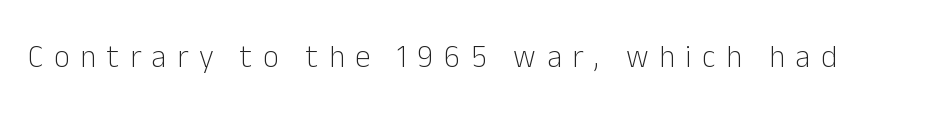
{"serif": "no", "italic": "no", "bold": "no", "weight": "light", "width": "normal", "stroke_contrast": "low", "x_height": "medium", "monospaced": "no", "underline": "no", "letter_spacing": "wide", "letter_spacing_em": 0.34, "glyph_px": 31}
